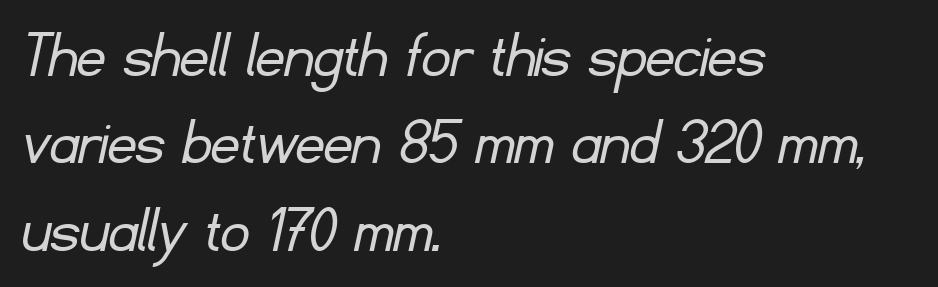
The image shows 70 px light sans-serif type; set left-aligned, normal line spacing (1.25x), normal letter spacing, not underlined; low stroke contrast and a small x-height.
